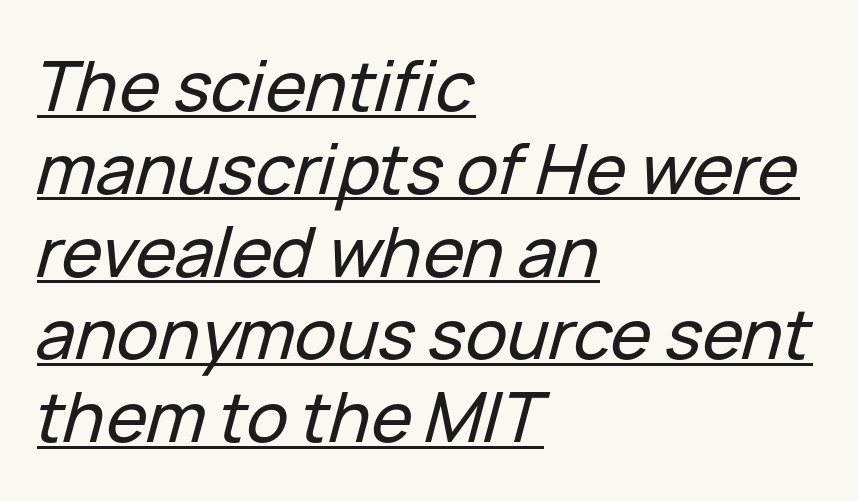
{"italic": "yes", "lean": "right", "slant_degrees": 15, "width": "normal", "stroke_contrast": "low", "x_height": "medium", "monospaced": "no", "underline": "yes", "align": "left", "line_spacing_ratio": 1.2, "letter_spacing": "normal", "letter_spacing_em": 0.0, "glyph_px": 69}
